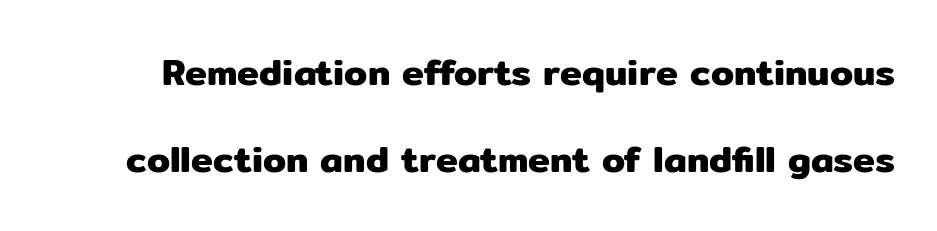
The font's upright variant was chosen for this text. This sample uses plain, unmodified letter spacing. Bare-footed words on every line. Regarding leading, the lines here are spaced well apart. Nope, no serifs anywhere on these letters.
